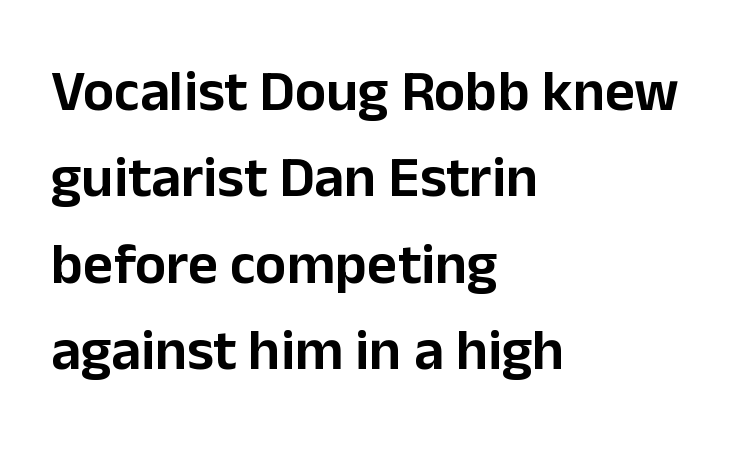
The paragraph has a hard left edge and a soft right edge. Each word holds together tightly as a unit, with standard inter-letter gaps. Line spacing here is normal. Descenders are the only things crossing below the line.
